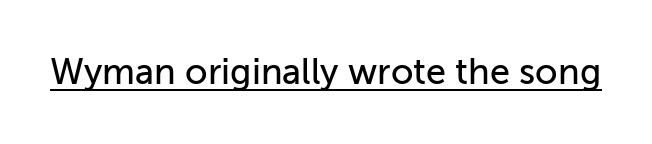
The image shows 36 px sans-serif type, upright; set normal letter spacing, underlined; low stroke contrast and a medium x-height.
